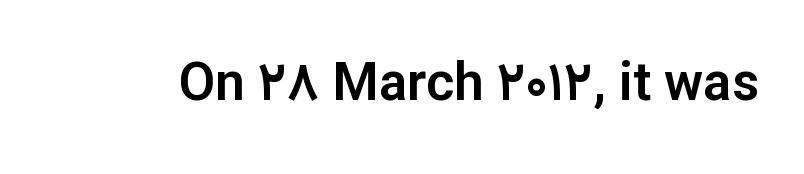
{"serif": "no", "italic": "no", "width": "normal", "stroke_contrast": "low", "x_height": "medium", "monospaced": "no", "underline": "no", "letter_spacing": "normal", "letter_spacing_em": 0.0, "glyph_px": 53}
